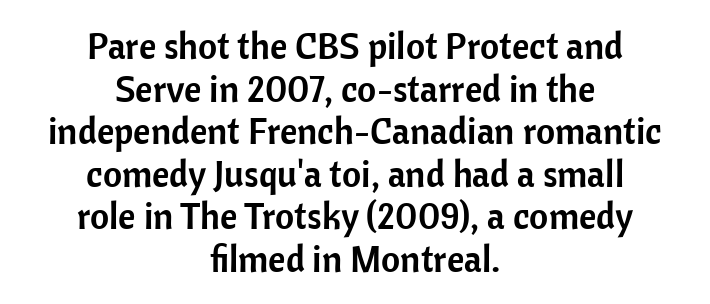
{"serif": "no", "italic": "no", "width": "normal", "stroke_contrast": "low", "x_height": "medium", "monospaced": "no", "underline": "no", "align": "center", "line_spacing": "tight", "line_spacing_ratio": 1.15, "letter_spacing": "normal", "letter_spacing_em": 0.0, "glyph_px": 37}
